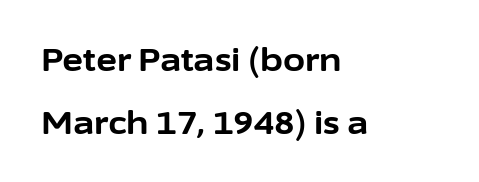
One-word summary of the alignment: left. You could fit nearly another row in the gap between these rows. Are there feet on the stems? There aren't — it's a sans. Each word holds together tightly as a unit, with standard inter-letter gaps. The letters stand straight up with perfectly vertical stems. Type without underlining.
